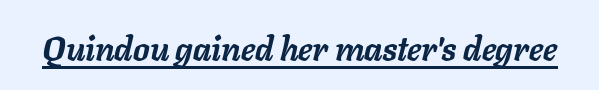
Q: Is the text bold? A: Yes.
Q: Is the text italic (slanted)? A: Yes, it leans right by about 11 degrees.
Q: Is the text underlined? A: Yes.
Q: Is the spacing between letters normal or unusually wide? A: Normal.
Q: Width (condensed, normal, or wide)? A: Normal.
Q: Stroke contrast? A: Low.
Q: x-height? A: Medium.
Q: Monospaced? A: No.
